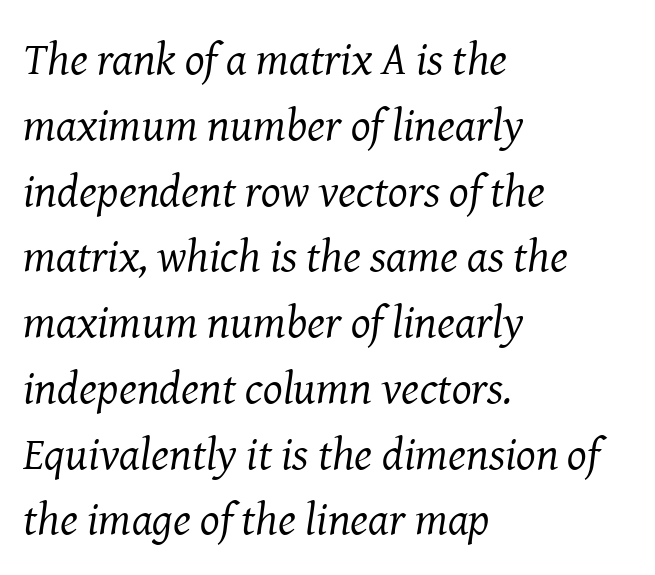
Q: Is the text bold? A: No.
Q: Is the text italic (slanted)? A: Yes, it leans right by about 8 degrees.
Q: Is the typeface a serif or a sans-serif typeface? A: Serif.
Q: Is the text underlined? A: No.
Q: How is the paragraph aligned? A: Left-aligned.
Q: Is the spacing between letters normal or unusually wide? A: Normal.
Q: Is the spacing between lines tight, normal or loose? A: Normal.
Q: Width (condensed, normal, or wide)? A: Normal.
Q: Stroke contrast? A: Medium.
Q: x-height? A: Medium.
Q: Monospaced? A: No.
